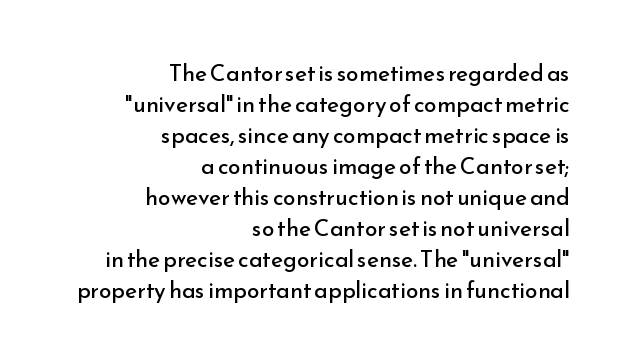
Evenly set lines give the paragraph a standard silhouette. Is this a heavy cut? Hardly; it is regular or lighter. Default kerning and tracking; the words read as compact shapes. The lettering holds an erect, upright posture throughout. The baseline area is clear.
